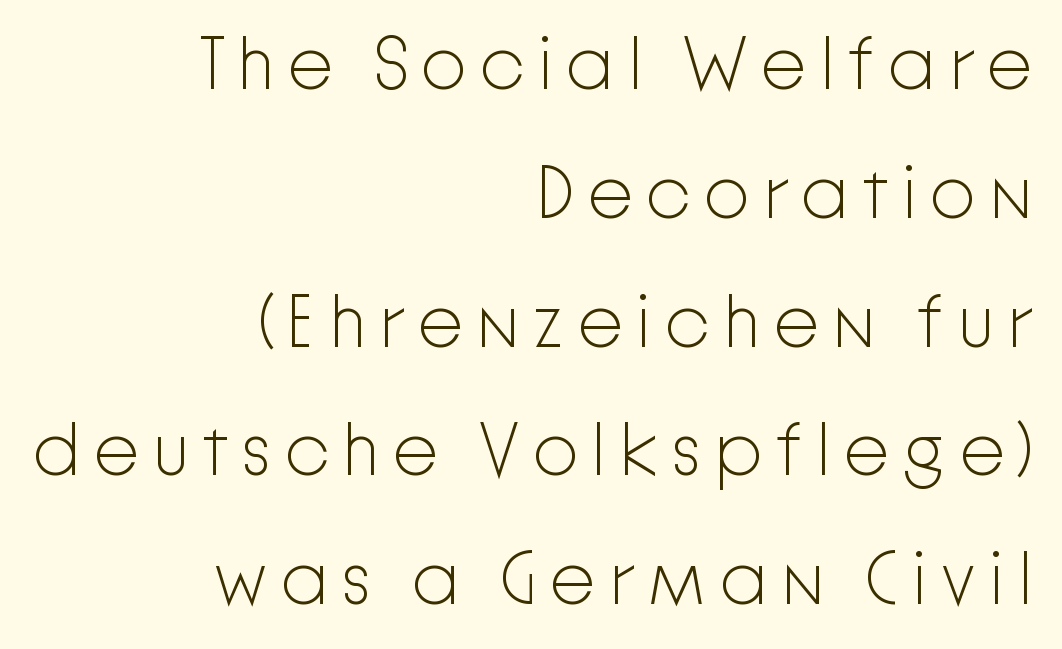
Q: Is the text bold? A: No.
Q: Is the text italic (slanted)? A: No, it is upright.
Q: Is the typeface a serif or a sans-serif typeface? A: Sans-serif.
Q: Is the text underlined? A: No.
Q: How is the paragraph aligned? A: Right-aligned.
Q: Width (condensed, normal, or wide)? A: Normal.
Q: Stroke contrast? A: Low.
Q: x-height? A: Medium.
Q: Monospaced? A: No.
